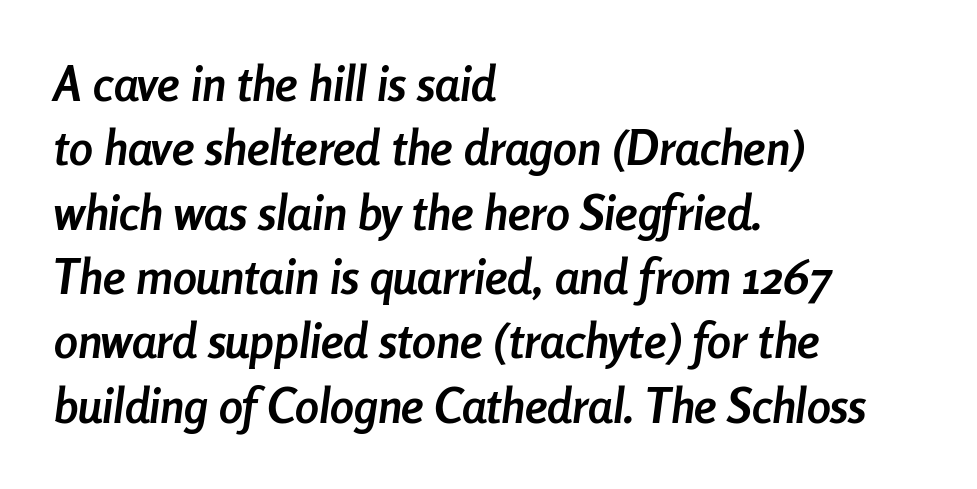
Varying glyph widths throughout — classic text-font behaviour. Quick note: interline space is typical. In CSS terms this would be text-align: left. The rendering applies a slant to the glyphs. Check under the words: just untouched page. Here the glyphs are tracked normally, forming tight word shapes.
